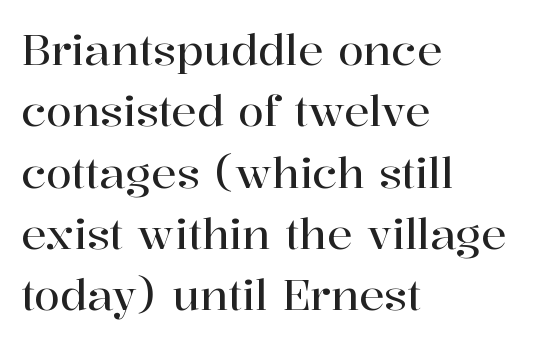
Q: Is the text italic (slanted)? A: No, it is upright.
Q: Is the typeface a serif or a sans-serif typeface? A: Serif.
Q: Is the text underlined? A: No.
Q: How is the paragraph aligned? A: Left-aligned.
Q: Is the spacing between letters normal or unusually wide? A: Normal.
Q: Is the spacing between lines tight, normal or loose? A: Normal.
Q: Width (condensed, normal, or wide)? A: Normal.
Q: Stroke contrast? A: High.
Q: x-height? A: Medium.
Q: Monospaced? A: No.
